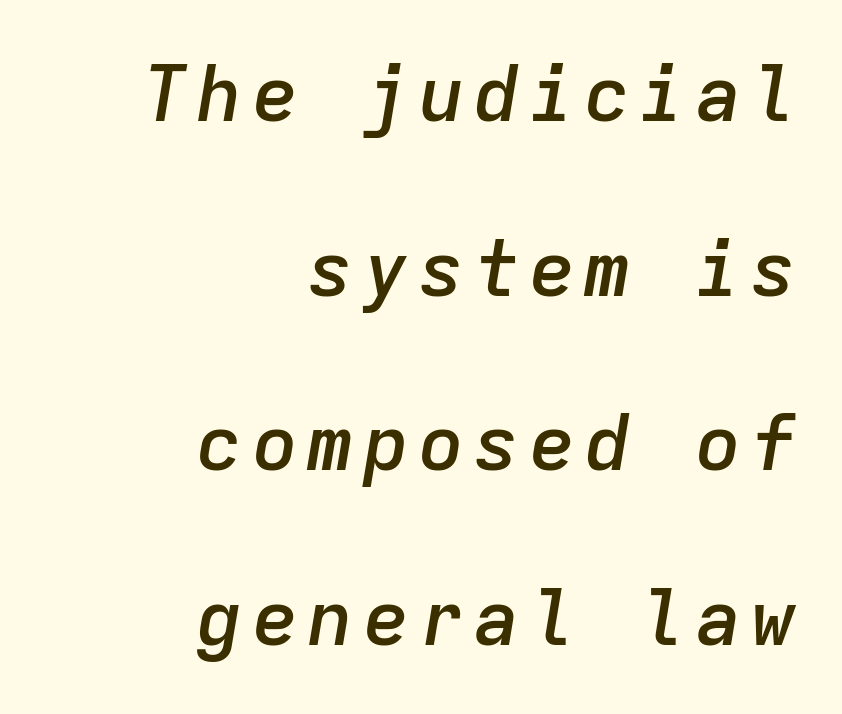
The image shows 78 px semibold type, italic (leaning right), monospaced; set right-aligned, loose line spacing (2.24x), not underlined; low stroke contrast and a medium x-height.
